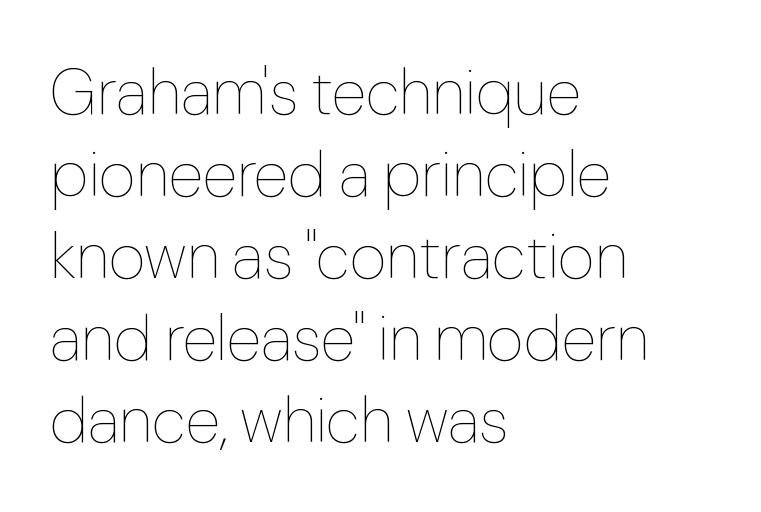
The image shows 64 px thin type, upright; set left-aligned, normal line spacing (1.28x), normal letter spacing, not underlined; low stroke contrast and a medium x-height.
